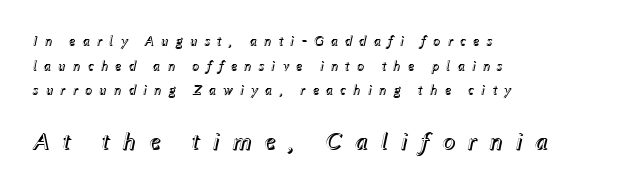
Q: Is the text italic (slanted)? A: Yes, it leans right by about 12 degrees.
Q: Is the text underlined? A: No.
Q: How is the paragraph aligned? A: Left-aligned.
Q: Is the spacing between letters normal or unusually wide? A: Unusually wide.
Q: Which block of text is set in a larger size, the first (top) or the second (bottom)? A: The second (bottom) one.
